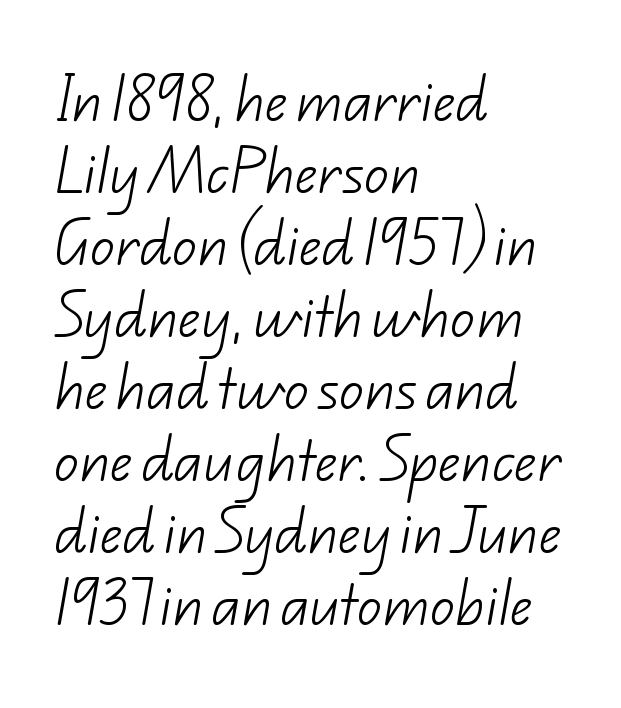
{"serif": "no", "bold": "no", "weight": "light", "width": "normal", "stroke_contrast": "low", "x_height": "small", "monospaced": "no", "underline": "no", "align": "left", "line_spacing": "normal", "line_spacing_ratio": 1.47, "letter_spacing": "normal", "letter_spacing_em": 0.0, "glyph_px": 49}
